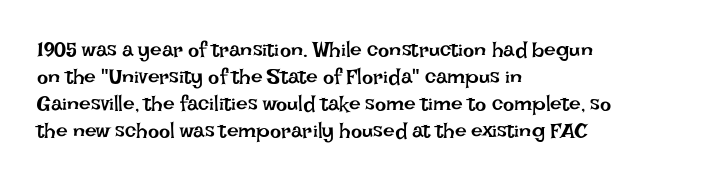
{"italic": "no", "bold": "no", "underline": "no", "align": "left", "line_spacing": "normal", "line_spacing_ratio": 1.29, "letter_spacing": "normal", "letter_spacing_em": 0.0, "glyph_px": 21}
